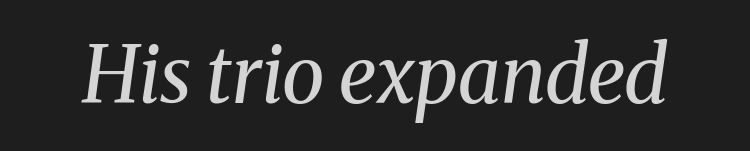
Type style note: has serifs. The passage shown is not bold in any degree. Does the lettering tilt? It does — this is italic. In terms of letterspacing, this is plain default setting. Think of a printed novel: that variable character pitch is what you see here. Descender tails drop into unmarked territory.
